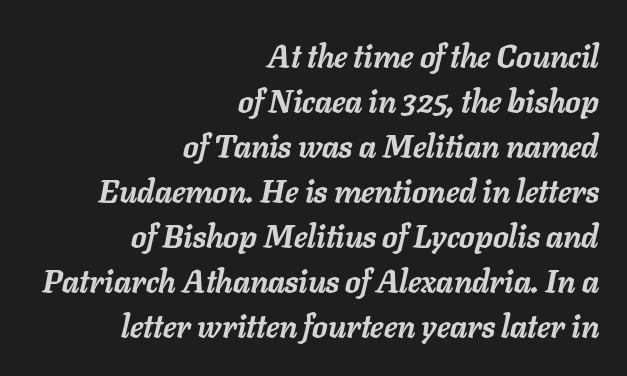
{"italic": "yes", "lean": "right", "slant_degrees": 11, "bold": "yes", "weight": "semibold", "width": "normal", "stroke_contrast": "low", "x_height": "medium", "monospaced": "no", "underline": "no", "align": "right", "line_spacing": "normal", "line_spacing_ratio": 1.45, "letter_spacing": "normal", "letter_spacing_em": 0.0, "glyph_px": 31}
